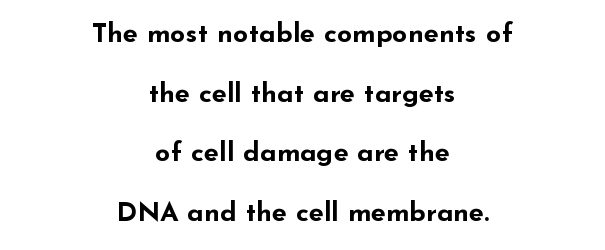
{"italic": "no", "bold": "yes", "underline": "no", "align": "center", "line_spacing": "loose", "line_spacing_ratio": 2.21, "letter_spacing": "normal", "letter_spacing_em": 0.0, "glyph_px": 27}
